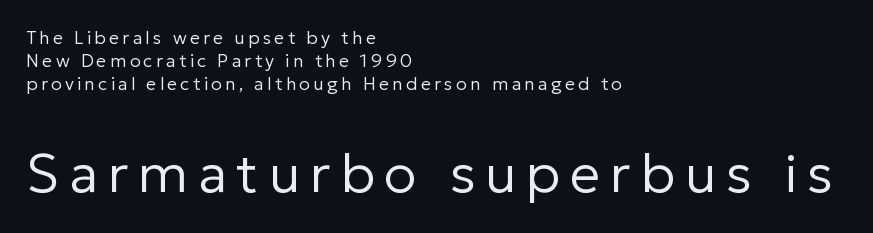
{"serif": "no", "italic": "no", "bold": "no", "weight": "regular", "width": "normal", "stroke_contrast": "low", "x_height": "medium", "monospaced": "no", "underline": "no", "align": "left", "line_spacing": "normal", "line_spacing_ratio": 1.29, "larger_block": "second", "size_ratio": 3.0, "glyph_px": 54}
